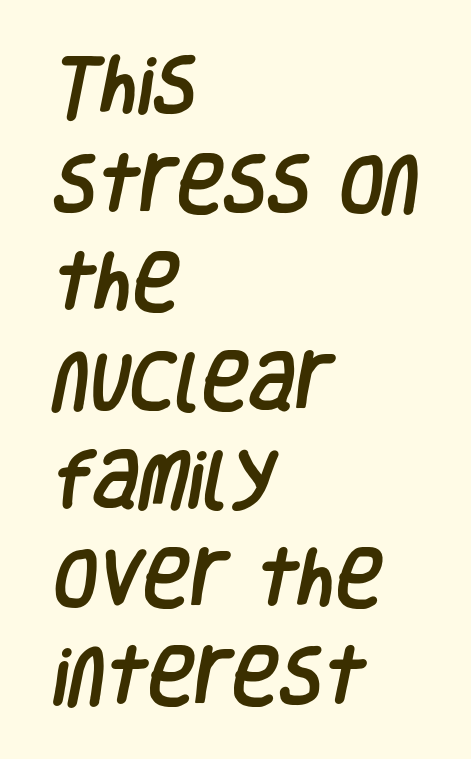
{"serif": "no", "width": "condensed", "stroke_contrast": "low", "x_height": "large", "monospaced": "no", "underline": "no", "align": "left", "line_spacing": "normal", "line_spacing_ratio": 1.54, "letter_spacing": "normal", "letter_spacing_em": 0.0, "glyph_px": 64}
